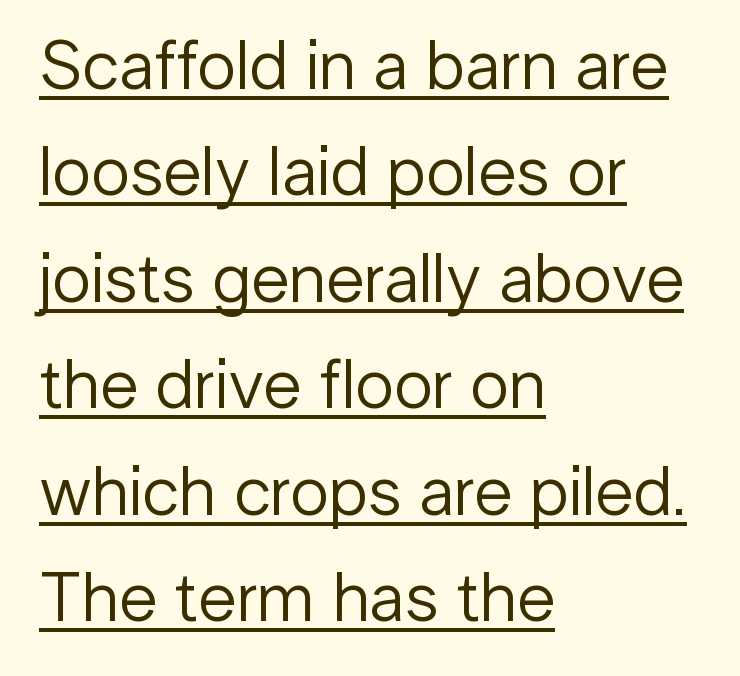
Is this a heavy cut? Hardly; it is regular or lighter. Line beginnings align vertically; line endings do not. A continuous stroke trails under the words, as in a hyperlink. This is sans-serif lettering, the kind often seen on screens and signage. Glyph-to-glyph distance matches everyday printed text.
